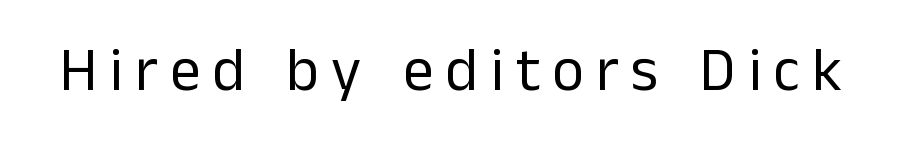
You could only call the tracking loose — the letters float apart. This sample has the flowing, uneven cadence of proportional lettering. Ascenders rise straight up at ninety degrees. Glance below the letters and you will spot only blank space. The strokes carry an ordinary text weight at most.
